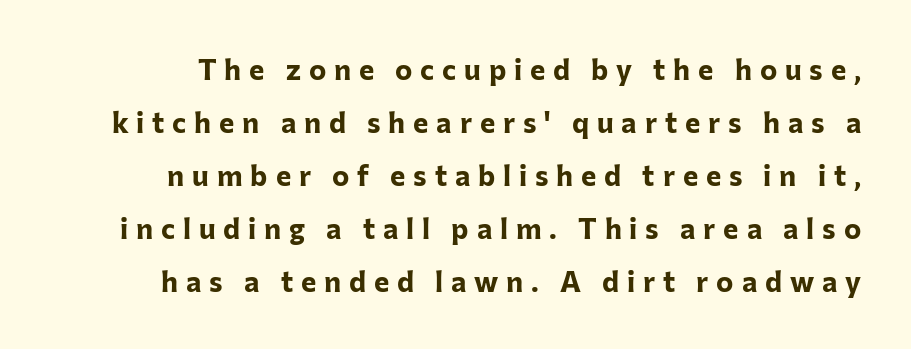
{"serif": "no", "italic": "no", "bold": "yes", "weight": "bold", "width": "normal", "stroke_contrast": "low", "x_height": "medium", "monospaced": "no", "underline": "no", "line_spacing_ratio": 1.83, "letter_spacing": "wide", "letter_spacing_em": 0.27, "glyph_px": 29}
